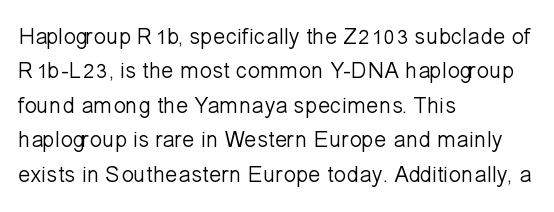
The image shows 23 px text type, upright; set left-aligned, normal line spacing (1.5x), normal letter spacing, not underlined.
